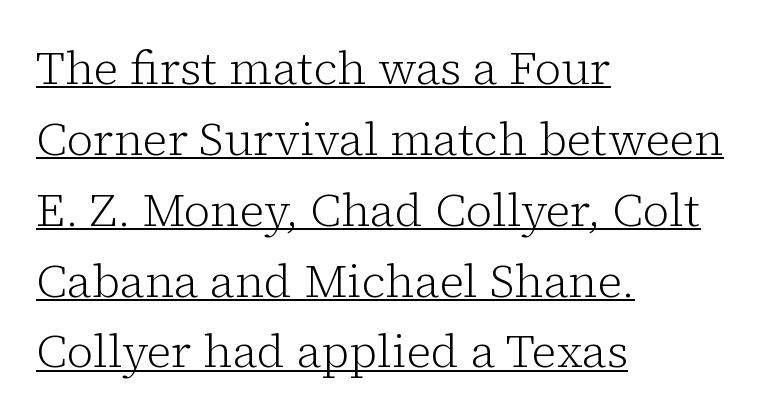
Upright lettering throughout. Tracking value appears to be zero — textbook default spacing. Unbolded letterforms with no extra heft. A typesetter would call this leading conventional body-copy spacing. Think of a printed novel: that variable character pitch is what you see here. The lettering is marked with a stroke running underneath it.
